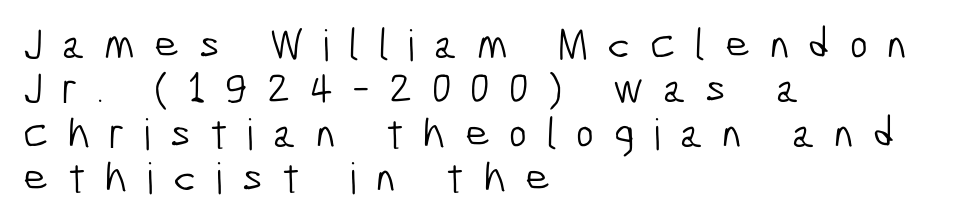
{"serif": "no", "bold": "no", "weight": "light", "width": "condensed", "stroke_contrast": "low", "x_height": "medium", "monospaced": "no", "underline": "no", "align": "left", "line_spacing": "tight", "line_spacing_ratio": 1.03, "letter_spacing": "wide", "letter_spacing_em": 0.45, "glyph_px": 43}
